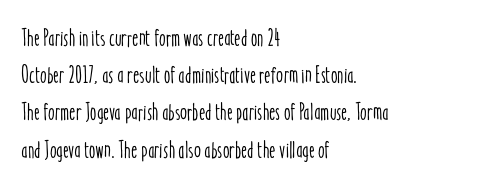
The image shows 24 px text type, upright; set left-aligned, normal line spacing (1.55x), normal letter spacing, not underlined.
